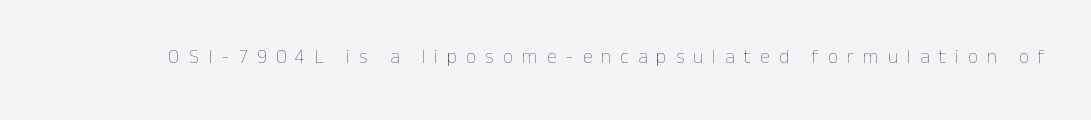
{"italic": "no", "bold": "no", "underline": "no", "letter_spacing": "wide", "letter_spacing_em": 0.45, "glyph_px": 20}
